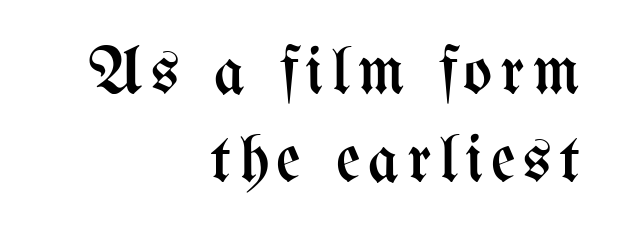
The image shows 68 px regular-weight, condensed type, upright; set right-aligned, normal line spacing (1.29x), not underlined; medium stroke contrast and a medium x-height.
